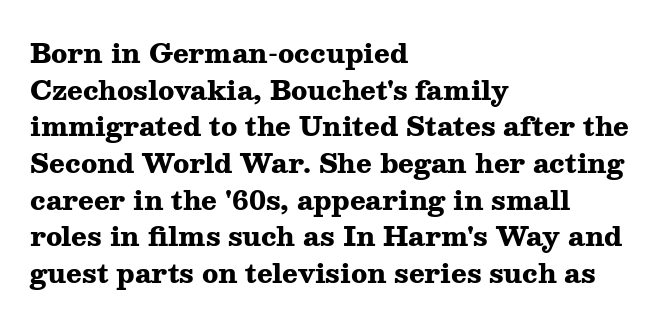
{"italic": "no", "bold": "yes", "underline": "no", "align": "left", "line_spacing": "normal", "line_spacing_ratio": 1.41, "letter_spacing": "normal", "letter_spacing_em": 0.0, "glyph_px": 26}
